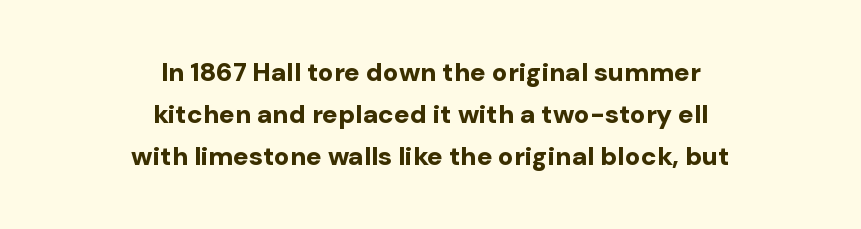
Plenty of ink on the page — the face is bold. Tracking value appears to be zero — textbook default spacing. Lines of text with bare space underneath. Notice how the passage keeps no hard edge, just a central spine.
